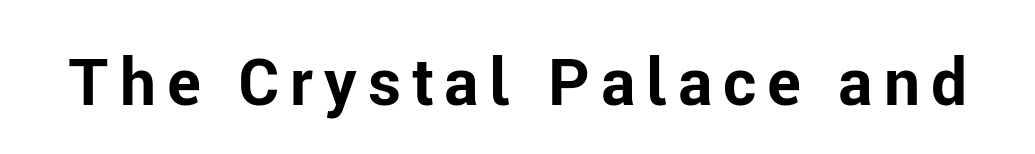
Set as a true bold cut, around the 700 mark. These lines are rendered in a variable-pitch font. Words float on clear page, feet unadorned. Classification — sans serif. Characters remain perfectly vertical along every line.
